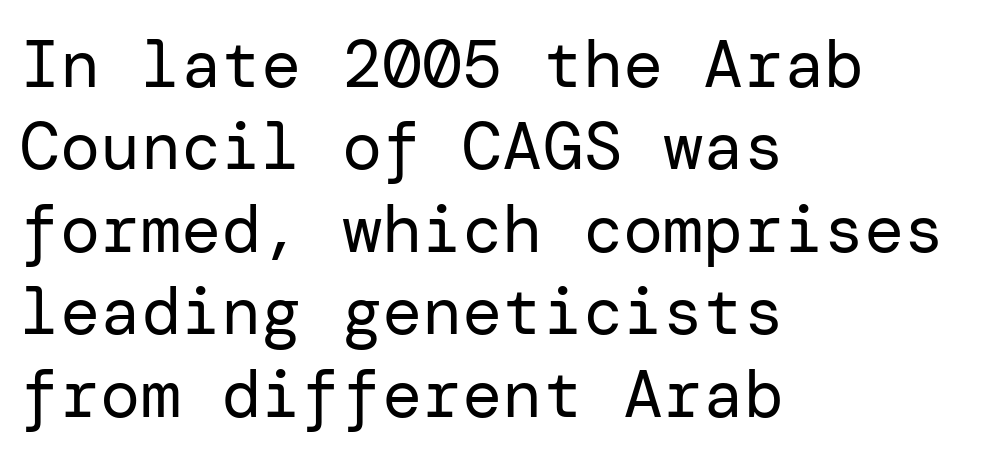
The image shows 67 px regular-weight sans-serif type, upright; set left-aligned, line spacing 1.23x, normal letter spacing, not underlined; low stroke contrast and a medium x-height.
